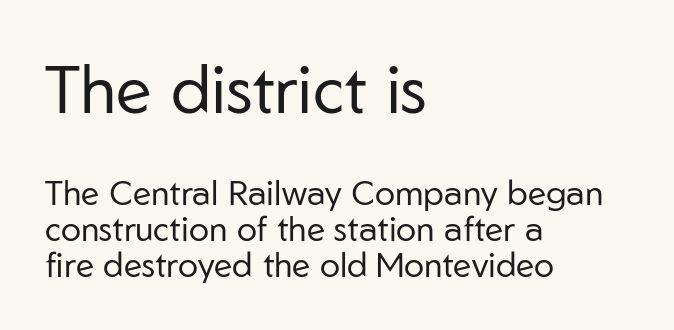
Q: Is the text bold? A: No.
Q: Is the text italic (slanted)? A: No, it is upright.
Q: Is the typeface a serif or a sans-serif typeface? A: Sans-serif.
Q: Is the text underlined? A: No.
Q: How is the paragraph aligned? A: Left-aligned.
Q: Is the spacing between letters normal or unusually wide? A: Normal.
Q: Is the spacing between lines tight, normal or loose? A: Tight.
Q: Which block of text is set in a larger size, the first (top) or the second (bottom)? A: The first (top) one.
Q: Width (condensed, normal, or wide)? A: Normal.
Q: Stroke contrast? A: Low.
Q: x-height? A: Medium.
Q: Monospaced? A: No.
